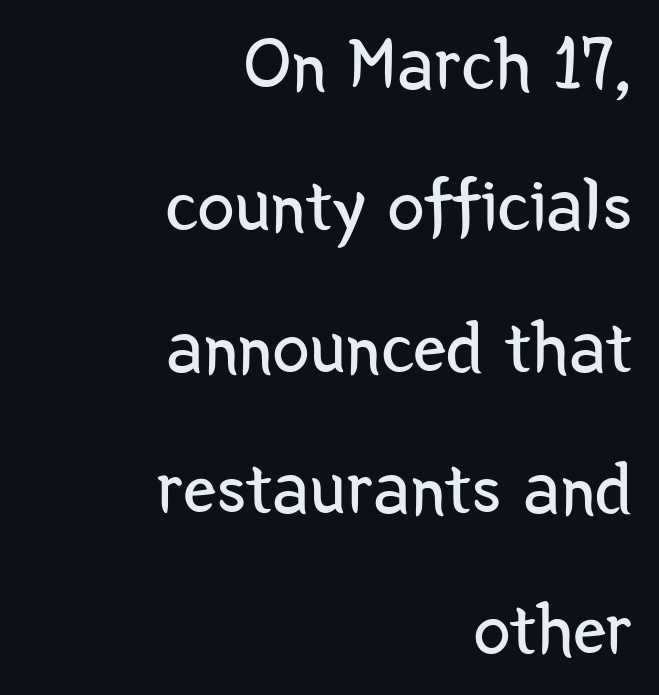
Q: Is the text bold? A: No.
Q: Is the text italic (slanted)? A: No, it is upright.
Q: Is the typeface a serif or a sans-serif typeface? A: Sans-serif.
Q: Is the text underlined? A: No.
Q: How is the paragraph aligned? A: Right-aligned.
Q: Is the spacing between letters normal or unusually wide? A: Normal.
Q: Is the spacing between lines tight, normal or loose? A: Loose.
Q: Width (condensed, normal, or wide)? A: Condensed.
Q: Stroke contrast? A: Low.
Q: x-height? A: Medium.
Q: Monospaced? A: No.
